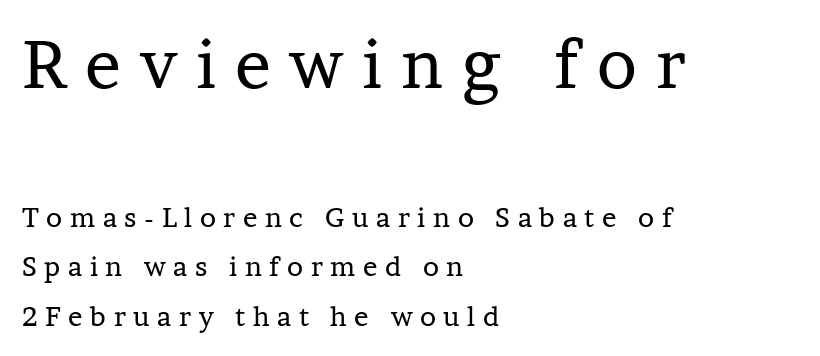
{"serif": "yes", "italic": "no", "bold": "no", "weight": "regular", "width": "normal", "stroke_contrast": "low", "x_height": "medium", "monospaced": "no", "underline": "no", "align": "left", "line_spacing_ratio": 1.85, "letter_spacing": "wide", "letter_spacing_em": 0.28, "larger_block": "first", "size_ratio": 2.48, "glyph_px": 67}
